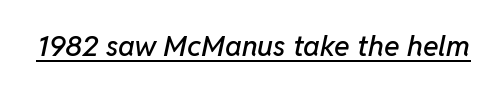
The rendering applies a slant to the glyphs. The passage shown is underscored from start to finish. The passage shown has conventional tracking throughout. This sample has the flowing, uneven cadence of proportional lettering.
